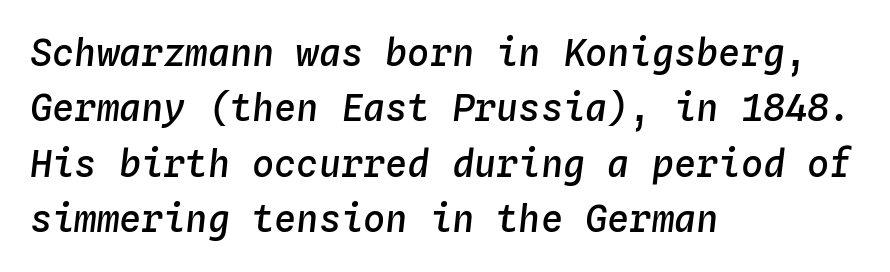
The image shows 37 px semibold type, italic (leaning right), monospaced; set left-aligned, normal line spacing (1.5x), normal letter spacing, not underlined; low stroke contrast and a medium x-height.
